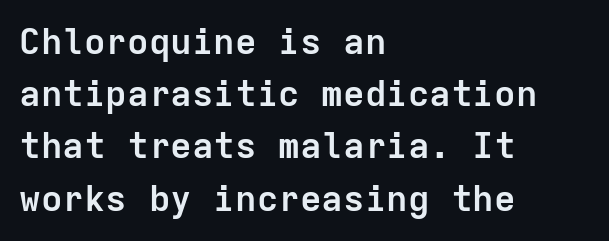
The image shows 36 px semibold sans-serif type, upright, monospaced; set left-aligned, normal line spacing (1.45x), normal letter spacing, not underlined; low stroke contrast and a medium x-height.
